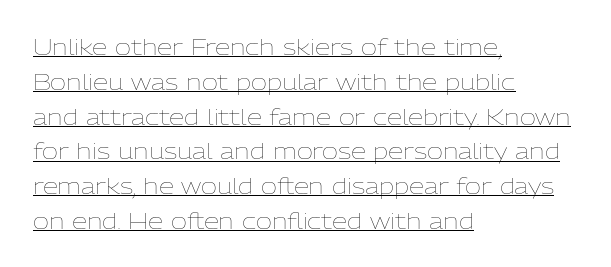
The image shows 22 px text type, upright; set left-aligned, normal line spacing (1.58x), normal letter spacing, underlined.
